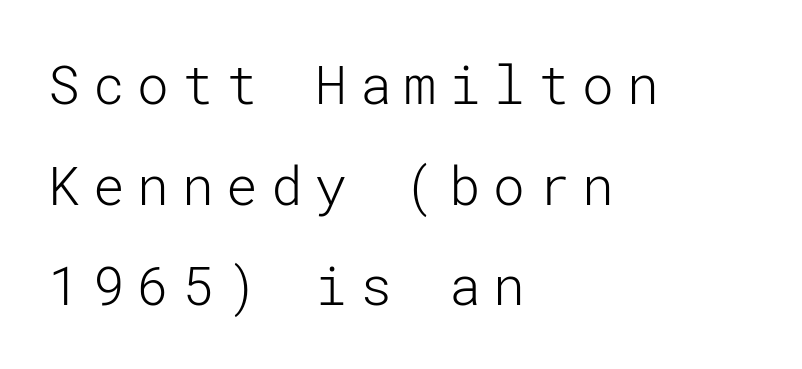
The image shows 53 px light sans-serif type, upright; set left-aligned, loose line spacing (1.9x), unusually wide letter spacing (+0.24 em), not underlined; low stroke contrast and a medium x-height.
